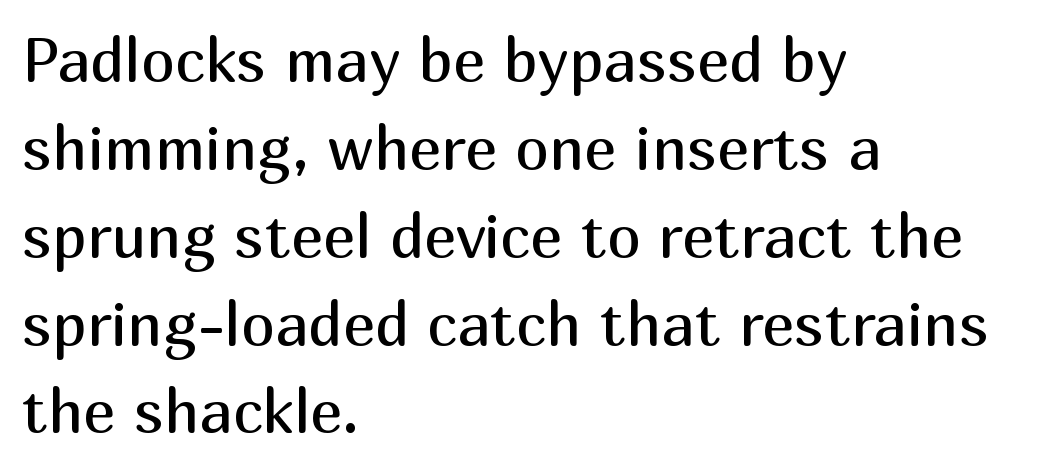
The image shows 61 px regular-weight sans-serif type, upright; set left-aligned, normal line spacing (1.44x), normal letter spacing, not underlined; medium stroke contrast and a medium x-height.
